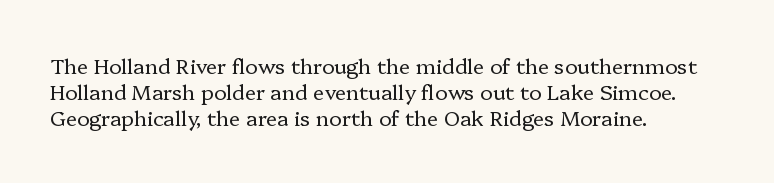
{"italic": "no", "bold": "no", "underline": "no", "align": "left", "line_spacing": "normal", "line_spacing_ratio": 1.25, "letter_spacing": "normal", "letter_spacing_em": 0.0, "glyph_px": 21}
